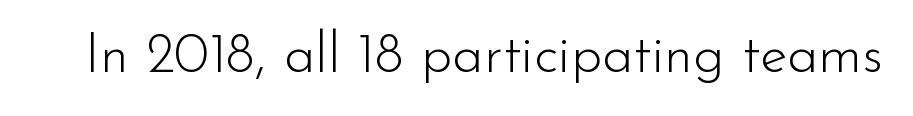
Bold? No — there's no thickening of the strokes. Glance below the letters and you will spot only blank space. In terms of posture, this sample is upright. What stands out about the letter spacing? Nothing — it is the standard amount. The characters display no serif detailing; their extremities are plain. A typesetter would call this proportional, since set widths differ per character.
